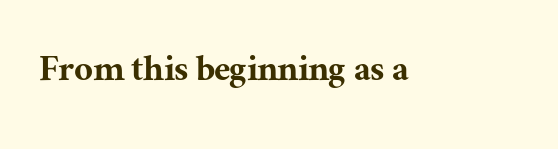
{"serif": "yes", "italic": "no", "width": "normal", "stroke_contrast": "medium", "x_height": "medium", "monospaced": "no", "underline": "no", "letter_spacing": "normal", "letter_spacing_em": 0.0, "glyph_px": 41}
